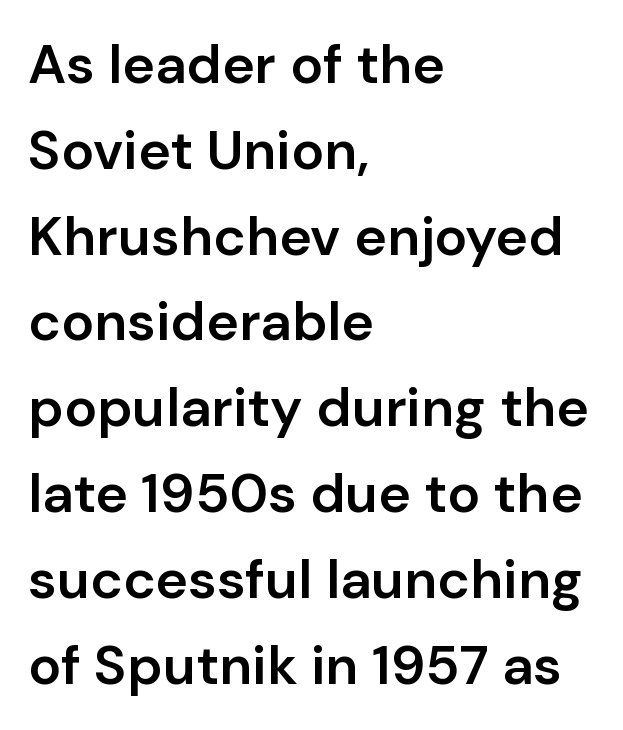
The image shows 55 px semibold sans-serif type, upright; set left-aligned, normal line spacing (1.56x), normal letter spacing, not underlined; low stroke contrast and a medium x-height.
